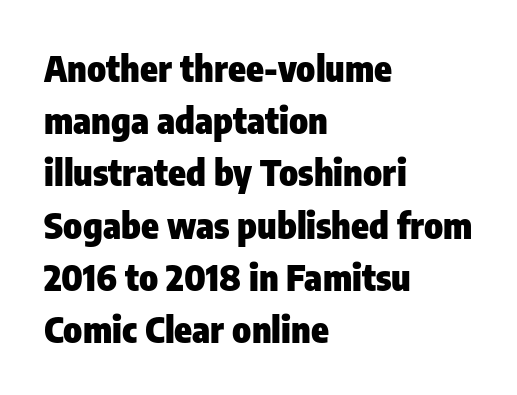
The image shows 36 px heavy, condensed sans-serif type, upright; set left-aligned, normal line spacing (1.45x), normal letter spacing, not underlined; low stroke contrast and a medium x-height.
